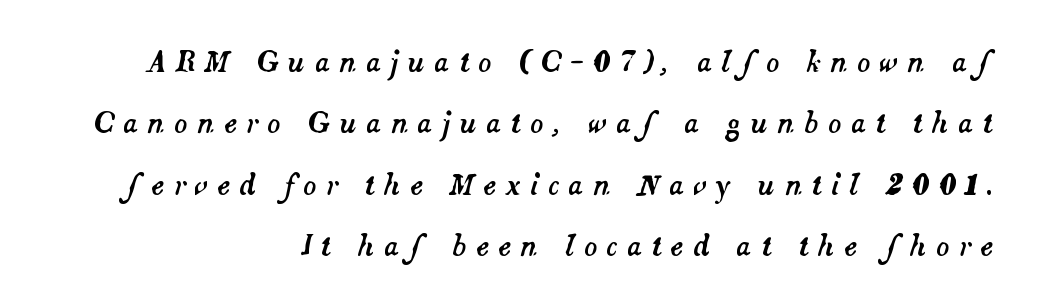
Q: Is the text italic (slanted)? A: Yes, it leans right by about 14 degrees.
Q: Is the text underlined? A: No.
Q: How is the paragraph aligned? A: Right-aligned.
Q: Is the spacing between letters normal or unusually wide? A: Unusually wide.
Q: Is the spacing between lines tight, normal or loose? A: Loose.
